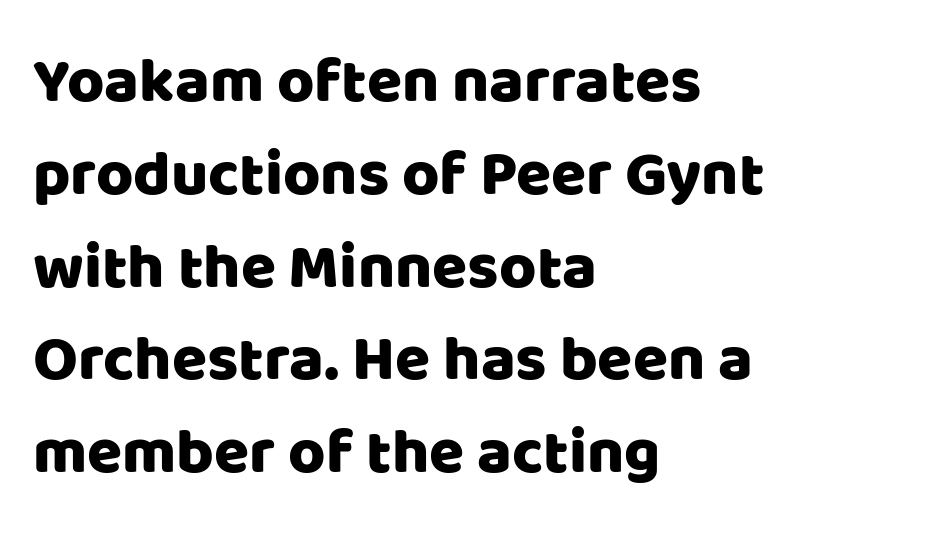
{"serif": "no", "italic": "no", "width": "normal", "stroke_contrast": "low", "x_height": "large", "monospaced": "no", "underline": "no", "align": "left", "line_spacing": "normal", "line_spacing_ratio": 1.45, "letter_spacing": "normal", "letter_spacing_em": 0.0, "glyph_px": 64}
